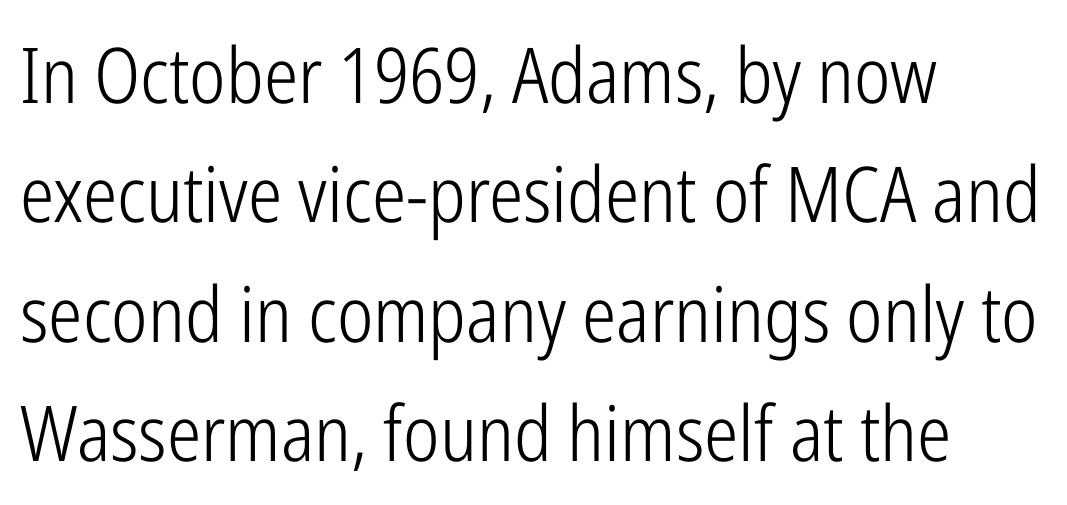
{"serif": "no", "italic": "no", "bold": "no", "weight": "light", "width": "condensed", "stroke_contrast": "low", "x_height": "medium", "monospaced": "no", "underline": "no", "align": "left", "line_spacing": "normal", "line_spacing_ratio": 1.55, "letter_spacing": "normal", "letter_spacing_em": 0.0, "glyph_px": 77}
